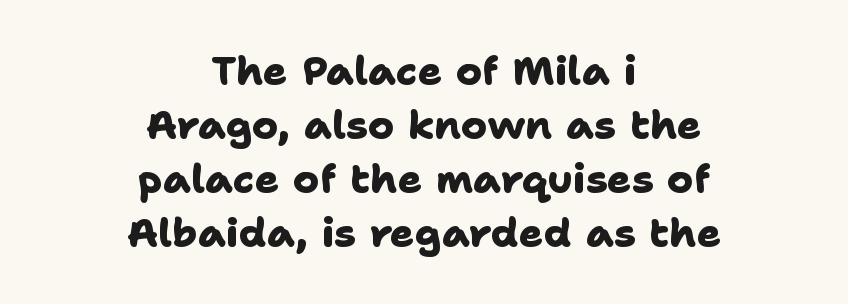
Q: Is the text bold? A: Yes.
Q: Is the typeface a serif or a sans-serif typeface? A: Sans-serif.
Q: Is the text underlined? A: No.
Q: How is the paragraph aligned? A: Centered.
Q: Is the spacing between letters normal or unusually wide? A: Normal.
Q: Is the spacing between lines tight, normal or loose? A: Normal.
Q: Width (condensed, normal, or wide)? A: Normal.
Q: Stroke contrast? A: Low.
Q: x-height? A: Medium.
Q: Monospaced? A: No.
